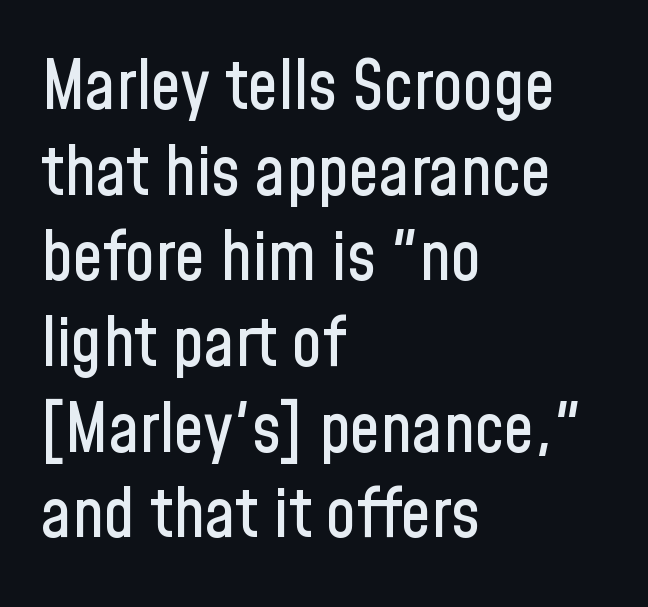
This sample uses an upright cut, with every glyph sitting square on the baseline. Leading: standard. The words here are not underlined. Note the varied advance widths — an 'i' is clearly narrower than an 'm'. Is this a sans? Yes — the strokes have no serifs.
